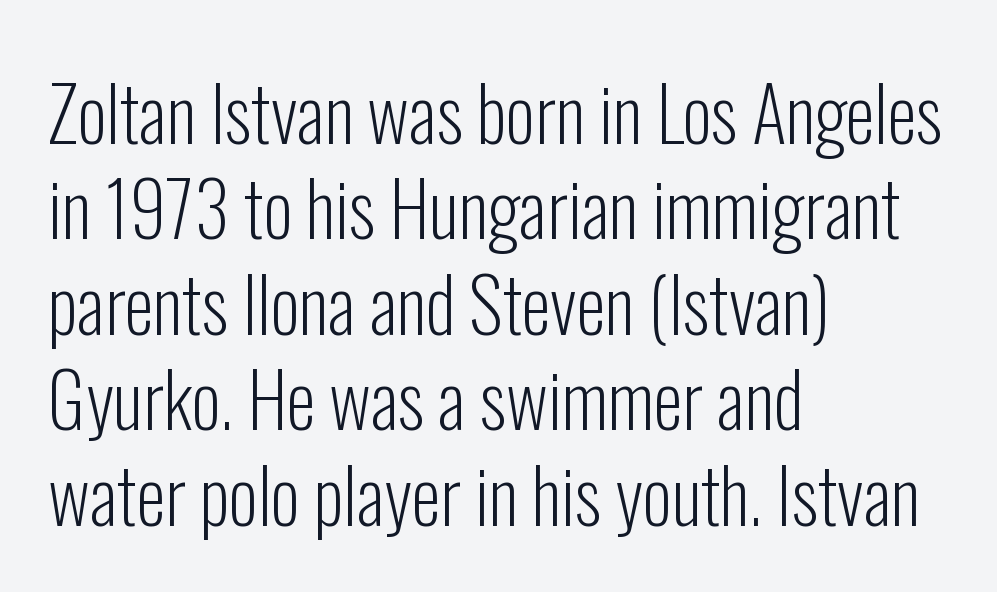
The image shows 74 px light, condensed sans-serif type, upright; set left-aligned, normal line spacing (1.29x), normal letter spacing, not underlined; low stroke contrast and a medium x-height.
